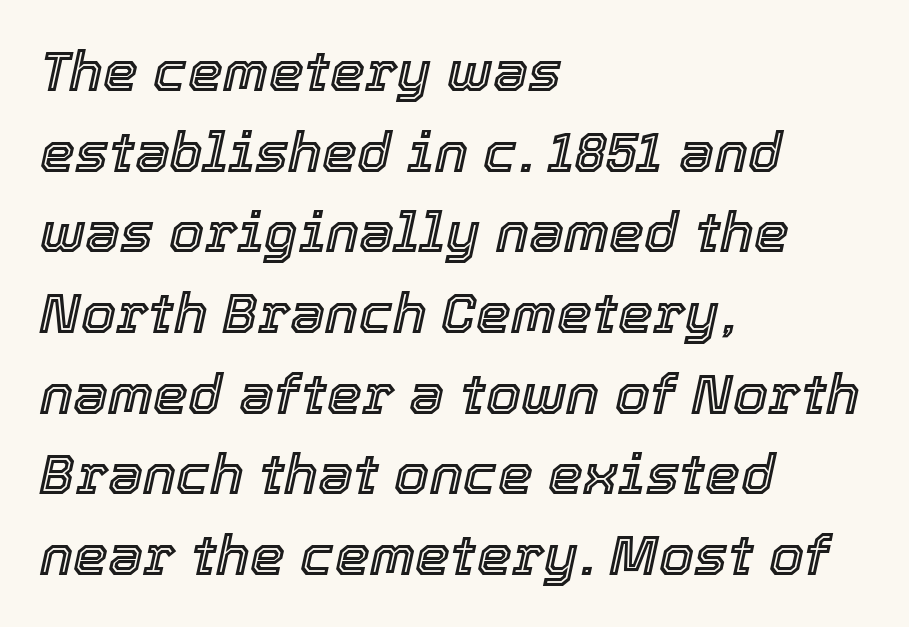
Q: Is the text italic (slanted)? A: Yes, it leans right by about 12 degrees.
Q: Is the text underlined? A: No.
Q: How is the paragraph aligned? A: Left-aligned.
Q: Is the spacing between letters normal or unusually wide? A: Normal.
Q: Is the spacing between lines tight, normal or loose? A: Normal.
Q: Width (condensed, normal, or wide)? A: Normal.
Q: x-height? A: Medium.
Q: Monospaced? A: No.
